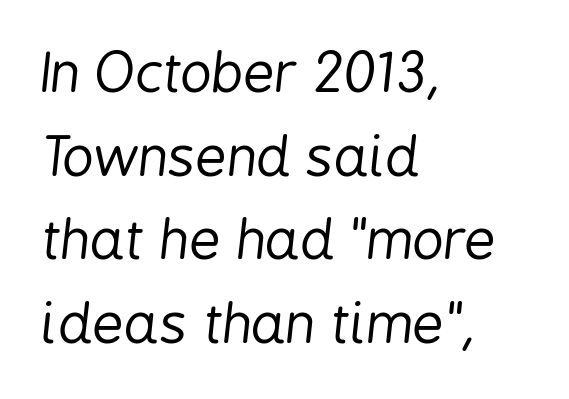
Q: Is the text bold? A: No.
Q: Is the text italic (slanted)? A: Yes, it leans right by about 6 degrees.
Q: Is the text underlined? A: No.
Q: How is the paragraph aligned? A: Left-aligned.
Q: Is the spacing between letters normal or unusually wide? A: Normal.
Q: Is the spacing between lines tight, normal or loose? A: Normal.
Q: Width (condensed, normal, or wide)? A: Condensed.
Q: Stroke contrast? A: Low.
Q: x-height? A: Medium.
Q: Monospaced? A: No.
